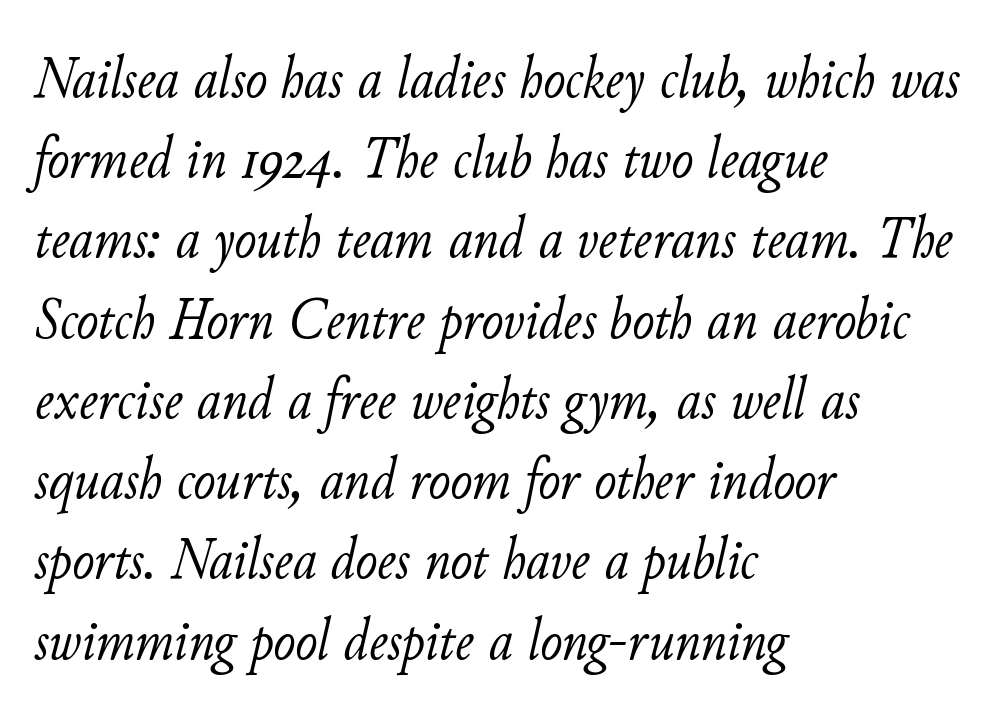
Q: Is the text bold? A: No.
Q: Is the text italic (slanted)? A: Yes, it leans right by about 11 degrees.
Q: Is the text underlined? A: No.
Q: How is the paragraph aligned? A: Left-aligned.
Q: Is the spacing between letters normal or unusually wide? A: Normal.
Q: Is the spacing between lines tight, normal or loose? A: Normal.
Q: Width (condensed, normal, or wide)? A: Normal.
Q: Stroke contrast? A: Low.
Q: x-height? A: Small.
Q: Monospaced? A: No.
